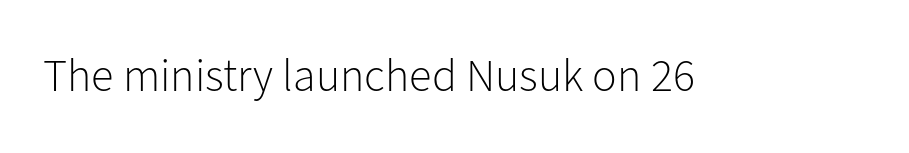
{"serif": "no", "italic": "no", "bold": "no", "weight": "light", "width": "normal", "stroke_contrast": "low", "x_height": "medium", "monospaced": "no", "underline": "no", "letter_spacing": "normal", "letter_spacing_em": 0.0, "glyph_px": 46}
